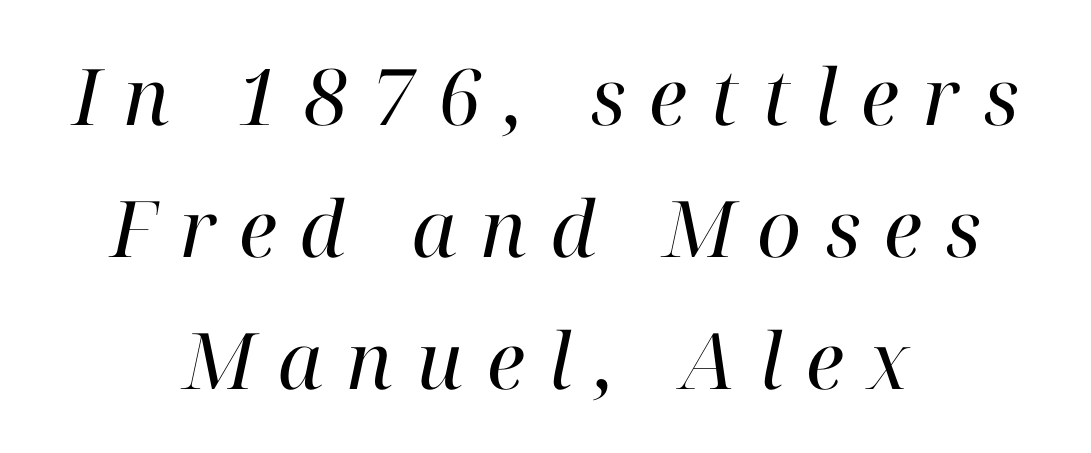
Q: Is the text bold? A: No.
Q: Is the text italic (slanted)? A: Yes, it leans right by about 12 degrees.
Q: Is the typeface a serif or a sans-serif typeface? A: Serif.
Q: Is the text underlined? A: No.
Q: How is the paragraph aligned? A: Centered.
Q: Is the spacing between letters normal or unusually wide? A: Unusually wide.
Q: Is the spacing between lines tight, normal or loose? A: Normal.
Q: Width (condensed, normal, or wide)? A: Normal.
Q: Stroke contrast? A: High.
Q: x-height? A: Medium.
Q: Monospaced? A: No.
